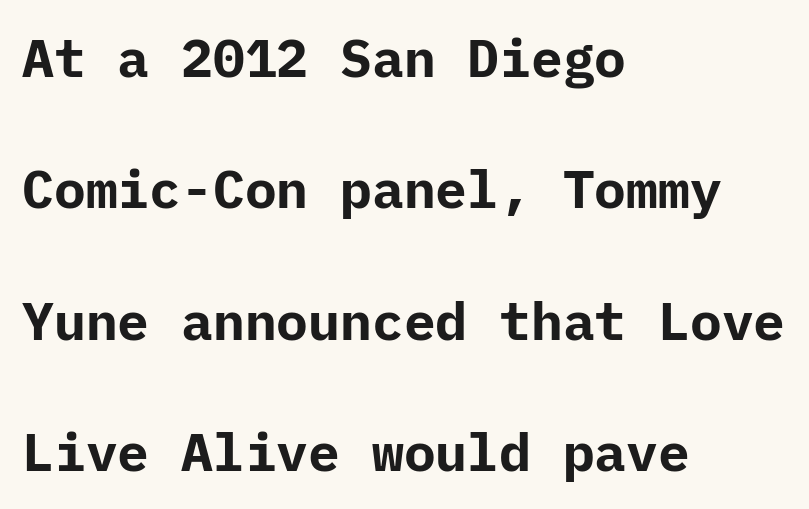
{"serif": "no", "italic": "no", "bold": "yes", "weight": "bold", "width": "normal", "stroke_contrast": "low", "x_height": "medium", "underline": "no", "align": "left", "line_spacing": "loose", "line_spacing_ratio": 2.48, "letter_spacing": "normal", "letter_spacing_em": 0.0, "glyph_px": 53}
